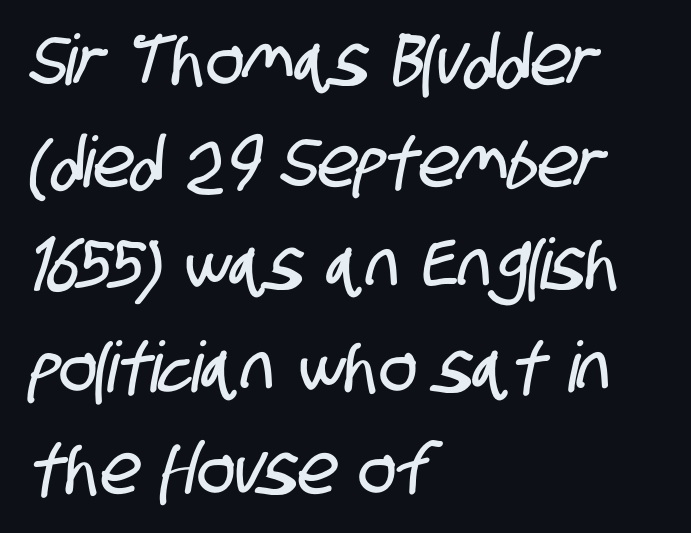
The image shows 70 px condensed sans-serif type; set left-aligned, normal line spacing (1.46x), normal letter spacing, not underlined; low stroke contrast and a large x-height.
